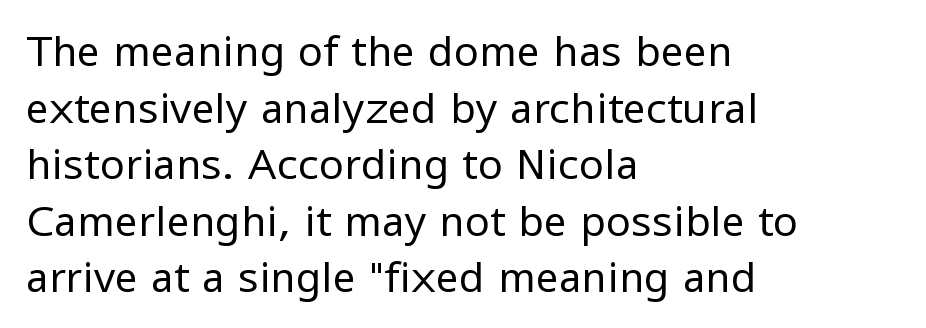
The image shows 41 px regular-weight sans-serif type, upright; set left-aligned, normal line spacing (1.38x), normal letter spacing, not underlined; low stroke contrast and a medium x-height.
